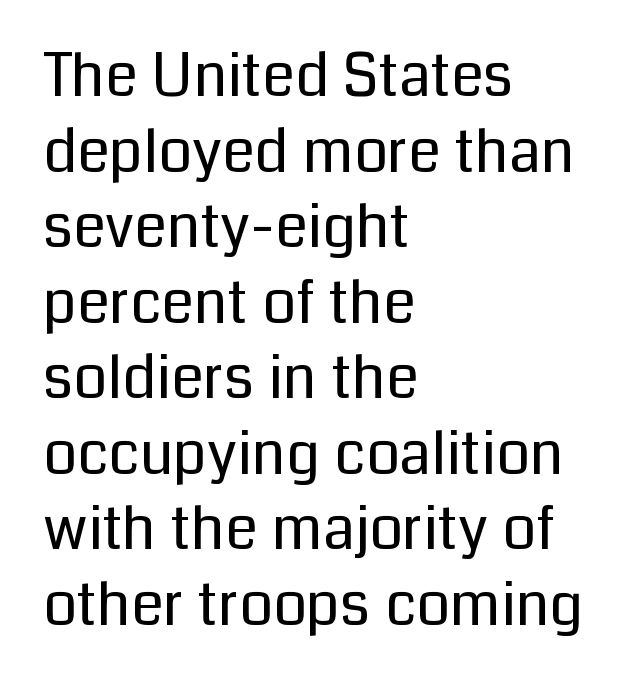
One-word summary of the alignment: left. Clear beneath every line of the passage. The passage shown has conventional tracking throughout. The font sits on the lighter half of the weight spectrum, regular included.
